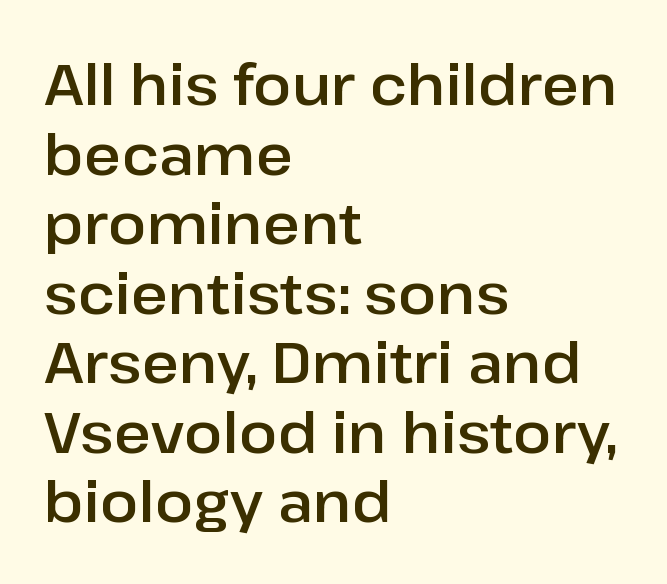
Style check: upright. You could not count columns in this text — the font is proportionally spaced. Casual observation: everything's shoved over to the left. What stands out about the letter spacing? Nothing — it is the standard amount.
